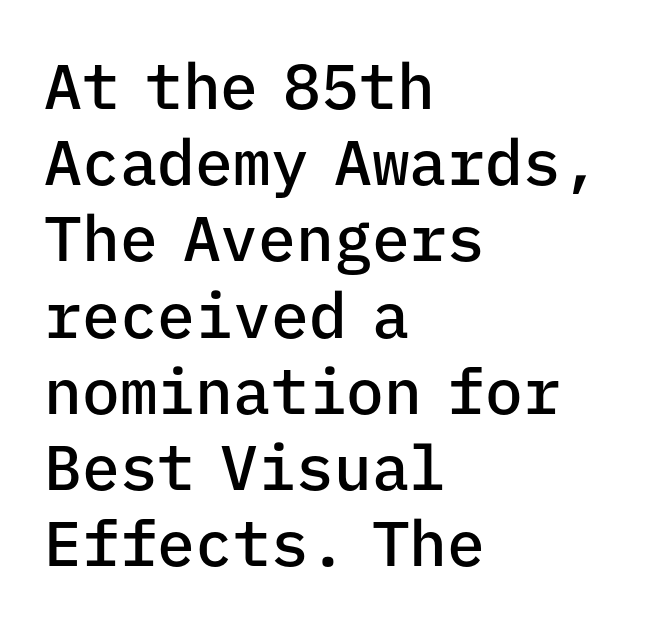
The image shows 63 px semibold sans-serif type, upright, monospaced; set left-aligned, line spacing 1.21x, normal letter spacing, not underlined; low stroke contrast and a medium x-height.
